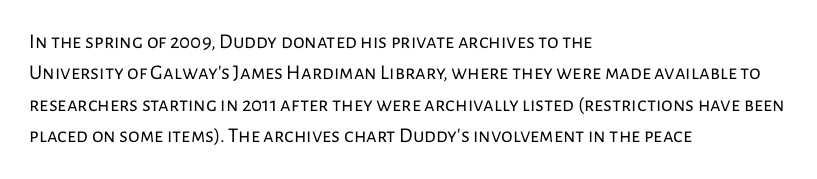
{"italic": "no", "bold": "no", "underline": "no", "align": "left", "line_spacing": "normal", "line_spacing_ratio": 1.5, "letter_spacing": "normal", "letter_spacing_em": 0.0, "glyph_px": 21}
